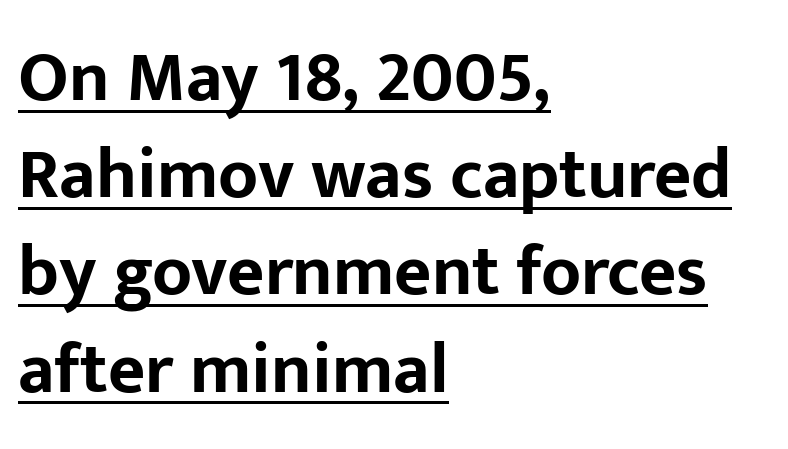
The image shows 72 px bold sans-serif type, upright; set left-aligned, normal line spacing (1.35x), normal letter spacing, underlined; low stroke contrast and a medium x-height.
